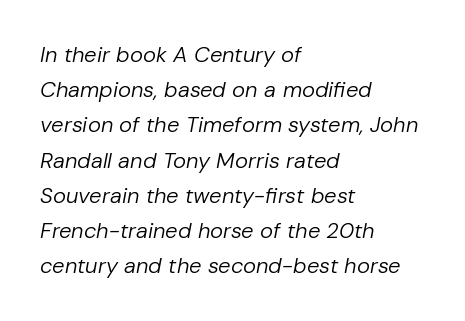
Q: Is the text bold? A: No.
Q: Is the text italic (slanted)? A: Yes, it leans right by about 10 degrees.
Q: Is the text underlined? A: No.
Q: How is the paragraph aligned? A: Left-aligned.
Q: Is the spacing between letters normal or unusually wide? A: Normal.
Q: Is the spacing between lines tight, normal or loose? A: Normal.
